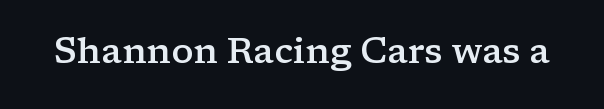
{"serif": "yes", "italic": "no", "bold": "semi", "weight": "semibold", "width": "wide", "stroke_contrast": "low", "x_height": "medium", "monospaced": "no", "underline": "no", "letter_spacing": "normal", "letter_spacing_em": 0.0, "glyph_px": 36}
